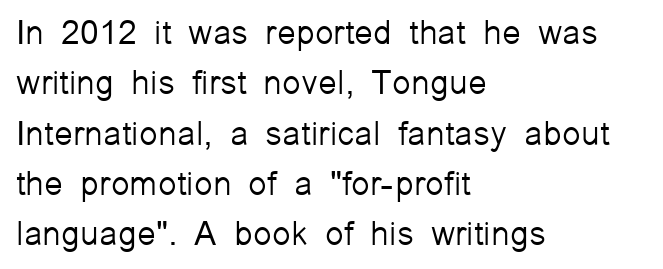
The image shows 34 px light sans-serif type, upright; set left-aligned, normal line spacing (1.48x), normal letter spacing, not underlined; low stroke contrast and a medium x-height.
